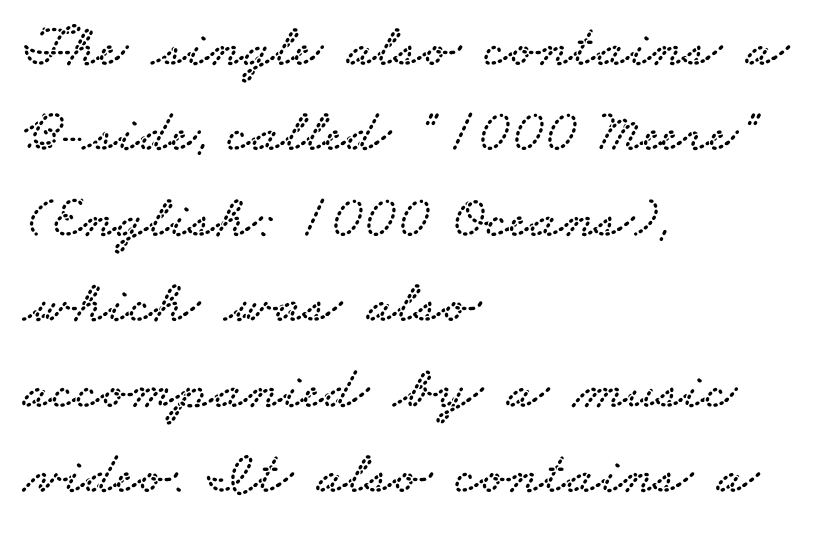
Inter-character spacing is left at the font's built-in metrics. The face used here is proportionally spaced, like ordinary book or web type. Letterform terminals end in serifs throughout the passage. These lines sit exactly where default settings would place them. Just letters on the line, the space beneath them empty. Notice how the passage keeps a crisp vertical edge on the left only.
